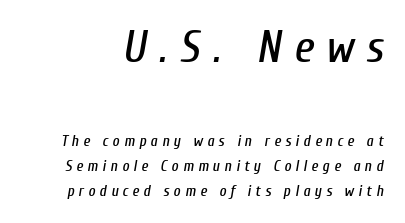
Q: Is the text italic (slanted)? A: Yes, it leans right by about 10 degrees.
Q: Is the text underlined? A: No.
Q: Is the spacing between letters normal or unusually wide? A: Unusually wide.
Q: Is the spacing between lines tight, normal or loose? A: Normal.
Q: Which block of text is set in a larger size, the first (top) or the second (bottom)? A: The first (top) one.
Q: Width (condensed, normal, or wide)? A: Condensed.
Q: Stroke contrast? A: Low.
Q: x-height? A: Medium.
Q: Monospaced? A: No.
